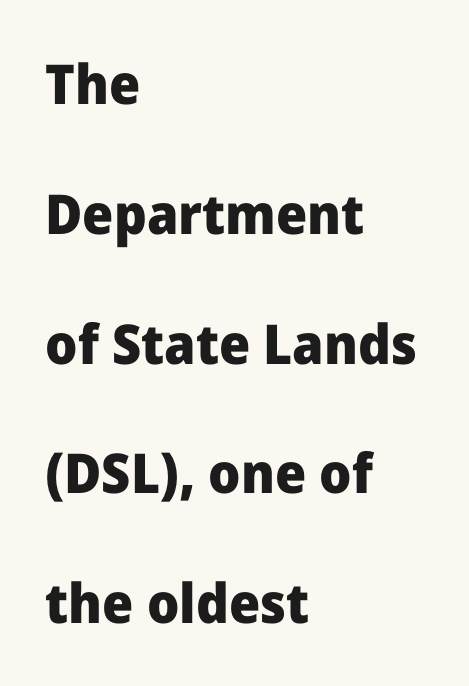
Q: Is the text bold? A: Yes.
Q: Is the text italic (slanted)? A: No, it is upright.
Q: Is the typeface a serif or a sans-serif typeface? A: Sans-serif.
Q: Is the text underlined? A: No.
Q: How is the paragraph aligned? A: Left-aligned.
Q: Is the spacing between letters normal or unusually wide? A: Normal.
Q: Is the spacing between lines tight, normal or loose? A: Loose.
Q: Width (condensed, normal, or wide)? A: Normal.
Q: Stroke contrast? A: Low.
Q: x-height? A: Medium.
Q: Monospaced? A: No.
